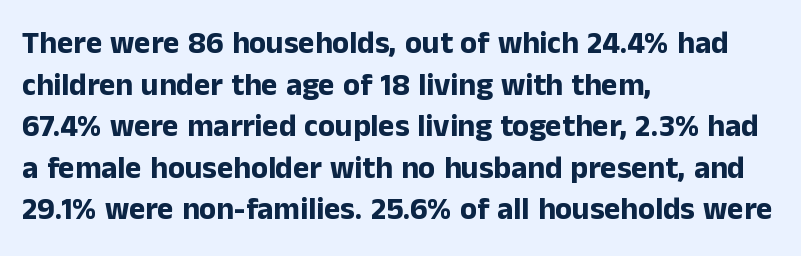
Q: Is the text bold? A: Yes.
Q: Is the text italic (slanted)? A: No, it is upright.
Q: Is the typeface a serif or a sans-serif typeface? A: Sans-serif.
Q: Is the text underlined? A: No.
Q: How is the paragraph aligned? A: Left-aligned.
Q: Is the spacing between letters normal or unusually wide? A: Normal.
Q: Is the spacing between lines tight, normal or loose? A: Normal.
Q: Width (condensed, normal, or wide)? A: Normal.
Q: Stroke contrast? A: Low.
Q: x-height? A: Medium.
Q: Monospaced? A: No.
